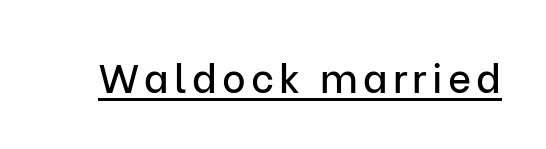
Tall strokes in this sample are plumb rather than angled. The sample's only ornament is a line tracing under the words. The text was rendered using a sans face with plain stroke endings. The letters advance in unequal steps, a hallmark of proportional type.
